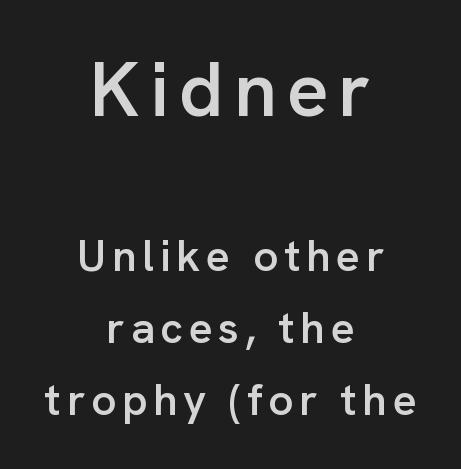
{"serif": "no", "italic": "no", "bold": "semi", "weight": "semibold", "width": "normal", "stroke_contrast": "low", "x_height": "medium", "monospaced": "no", "underline": "no", "align": "center", "line_spacing": "normal", "line_spacing_ratio": 1.64, "larger_block": "first", "size_ratio": 1.75, "glyph_px": 77}
